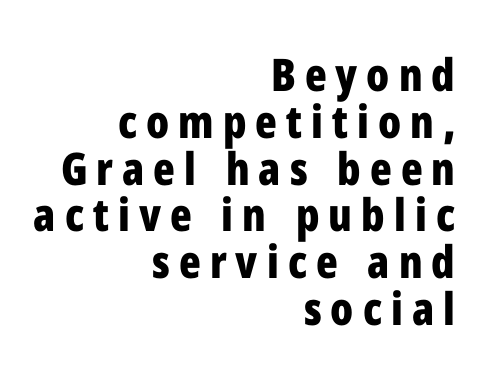
The image shows 45 px bold, condensed sans-serif type, upright; set right-aligned, tight line spacing (1.04x), unusually wide letter spacing (+0.2 em), not underlined; low stroke contrast and a medium x-height.
